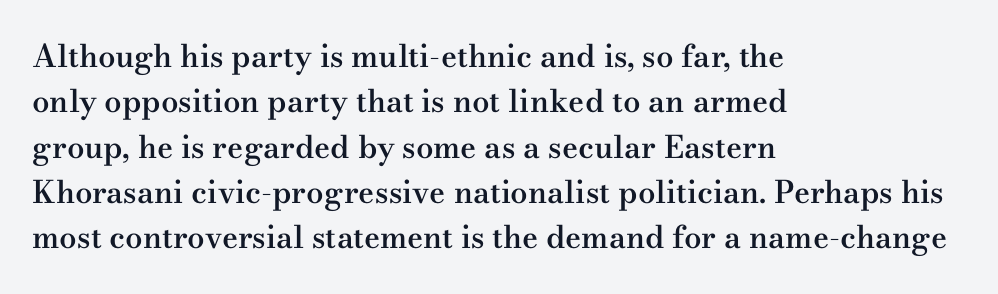
{"serif": "yes", "italic": "no", "bold": "semi", "weight": "semibold", "width": "wide", "stroke_contrast": "medium", "x_height": "small", "monospaced": "no", "underline": "no", "align": "left", "line_spacing": "normal", "line_spacing_ratio": 1.46, "letter_spacing": "normal", "letter_spacing_em": 0.0, "glyph_px": 31}
